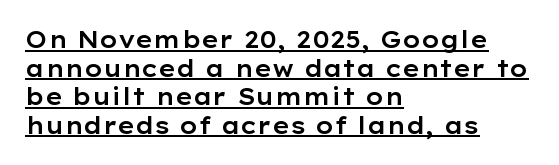
{"italic": "no", "underline": "yes", "align": "left", "line_spacing_ratio": 1.24, "letter_spacing": "normal", "letter_spacing_em": 0.0, "glyph_px": 23}
